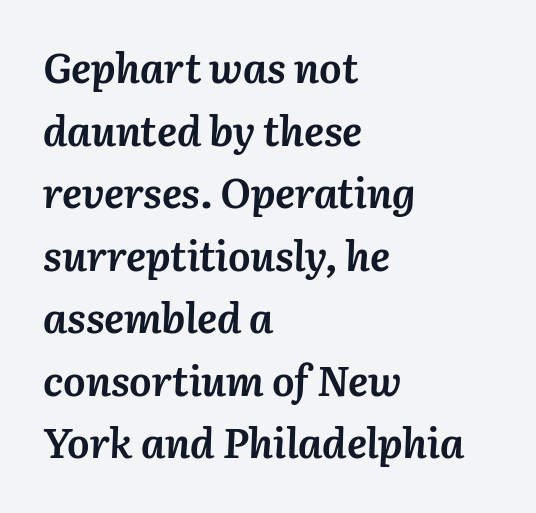
{"italic": "yes", "lean": "right", "slant_degrees": 3, "bold": "yes", "weight": "semibold", "width": "normal", "stroke_contrast": "medium", "x_height": "medium", "monospaced": "no", "underline": "no", "align": "left", "line_spacing": "normal", "line_spacing_ratio": 1.49, "letter_spacing": "normal", "letter_spacing_em": 0.0, "glyph_px": 42}
